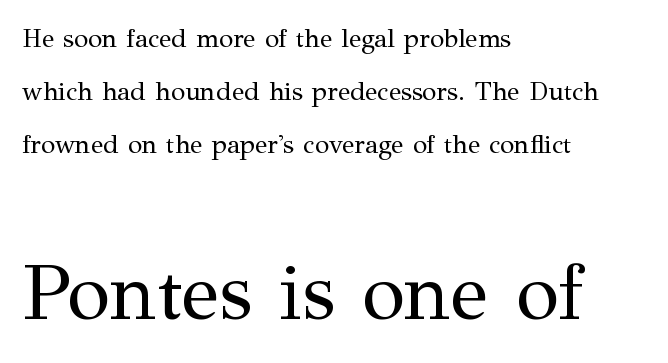
Q: Is the text bold? A: No.
Q: Is the text italic (slanted)? A: No, it is upright.
Q: Is the typeface a serif or a sans-serif typeface? A: Serif.
Q: Is the text underlined? A: No.
Q: How is the paragraph aligned? A: Left-aligned.
Q: Is the spacing between letters normal or unusually wide? A: Normal.
Q: Is the spacing between lines tight, normal or loose? A: Loose.
Q: Which block of text is set in a larger size, the first (top) or the second (bottom)? A: The second (bottom) one.
Q: Width (condensed, normal, or wide)? A: Normal.
Q: Stroke contrast? A: Medium.
Q: x-height? A: Medium.
Q: Monospaced? A: No.
